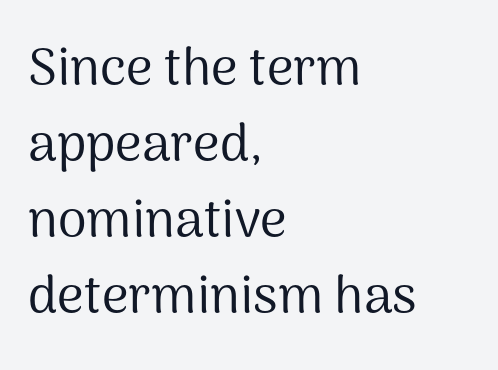
The image shows 52 px regular-weight sans-serif type, upright; set left-aligned, normal line spacing (1.46x), normal letter spacing, not underlined; medium stroke contrast and a medium x-height.
